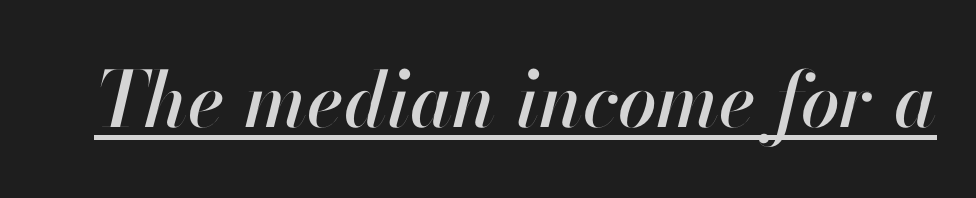
The image shows 77 px text type, italic (leaning right); set normal letter spacing, underlined; high stroke contrast and a small x-height.
